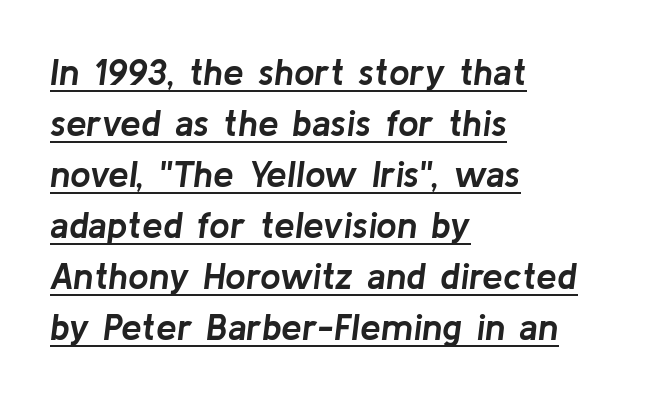
Heft: maximum for text — a bold. Tall strokes in this sample are angled rather than plumb. Which margin do the lines hug? The left one — the right edge is uneven. The lettering is marked with a stroke running underneath it. Tracking value appears to be zero — textbook default spacing.
